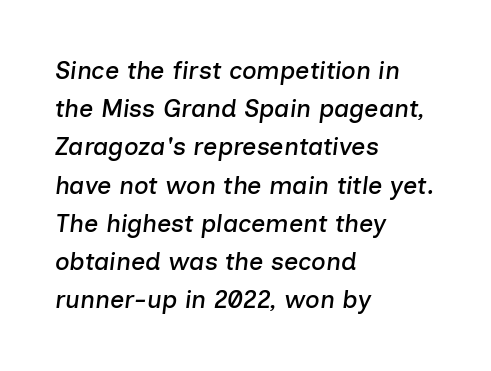
{"italic": "yes", "lean": "right", "slant_degrees": 7, "underline": "no", "align": "left", "line_spacing": "normal", "line_spacing_ratio": 1.53, "letter_spacing": "normal", "letter_spacing_em": 0.0, "glyph_px": 25}
